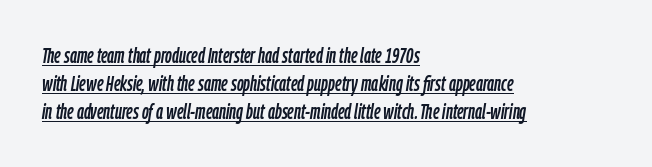
The image shows 21 px text type, italic (leaning right); set left-aligned, normal line spacing (1.34x), normal letter spacing, underlined.
